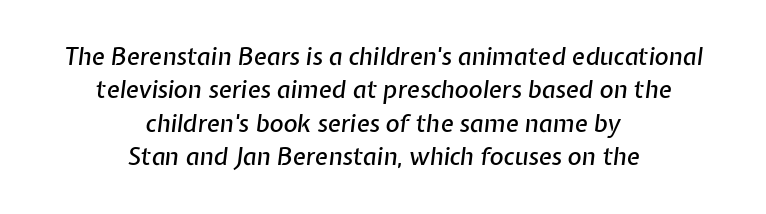
{"italic": "yes", "lean": "right", "slant_degrees": 7, "underline": "no", "align": "center", "line_spacing": "normal", "line_spacing_ratio": 1.39, "letter_spacing": "normal", "letter_spacing_em": 0.0, "glyph_px": 24}
